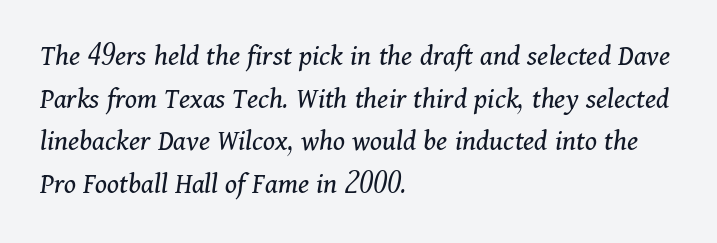
{"serif": "yes", "italic": "yes", "lean": "right", "slant_degrees": 11, "bold": "no", "weight": "regular", "width": "normal", "stroke_contrast": "medium", "x_height": "medium", "monospaced": "no", "underline": "no", "align": "left", "line_spacing": "normal", "line_spacing_ratio": 1.42, "letter_spacing": "normal", "letter_spacing_em": 0.0, "glyph_px": 30}
